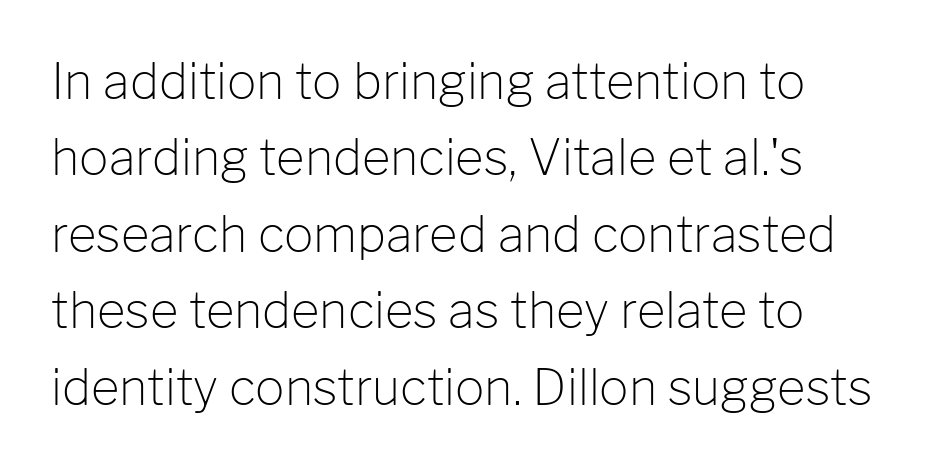
Left-aligned paragraph, ragged on the right. Check where the strokes stop: nothing finishes them off — pure sans. The face used here is proportionally spaced, like ordinary book or web type. Unmarked baselines from the first word to the last. The weight would be labelled regular, book, light, or lighter still. Italic: no, the glyphs are upright roman.
